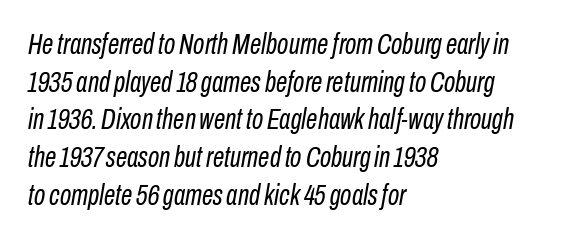
Spacing verdict: proportional, widths tailored to each character. Whoever set this chose a conventional vertical rhythm. The type is set solid horizontally, with unmodified tracking. All the whitespace from short lines collects on the right. It's the slanting kind of type. Unbolded letterforms with no extra heft.
